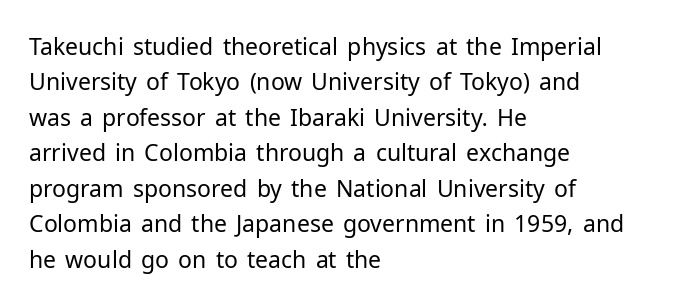
The face looks like a standard text weight, possibly lighter. Vertical strokes here are truly vertical. These lines keep a tight, regular rhythm from letter to letter. Leading matches the norm, producing a regular column. Left-aligned paragraph, ragged on the right. The space directly below the letters is spotless.
